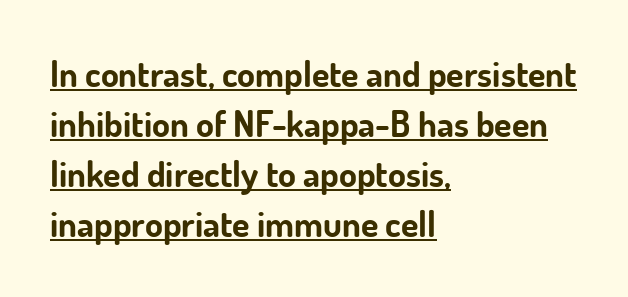
{"serif": "no", "italic": "no", "bold": "yes", "weight": "bold", "width": "normal", "stroke_contrast": "low", "x_height": "small", "monospaced": "no", "underline": "yes", "align": "left", "line_spacing": "normal", "line_spacing_ratio": 1.39, "letter_spacing": "normal", "letter_spacing_em": 0.0, "glyph_px": 36}
